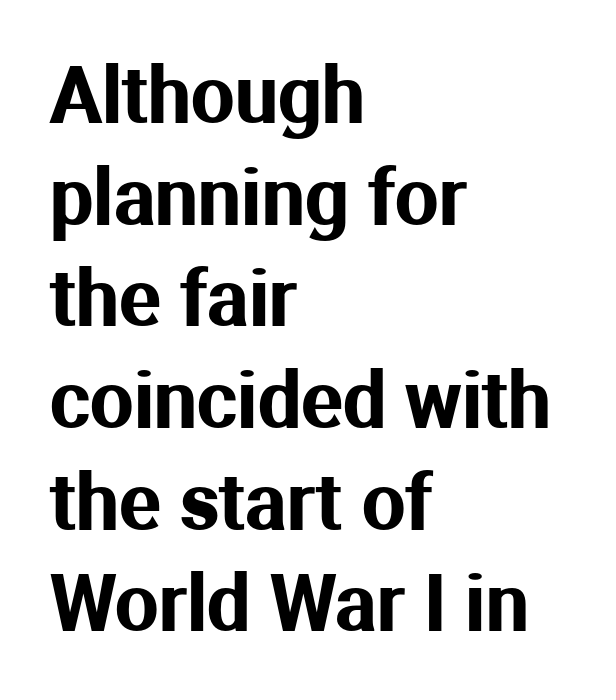
{"serif": "no", "italic": "no", "width": "normal", "stroke_contrast": "medium", "x_height": "medium", "monospaced": "no", "underline": "no", "align": "left", "line_spacing": "normal", "line_spacing_ratio": 1.32, "letter_spacing": "normal", "letter_spacing_em": 0.0, "glyph_px": 77}
